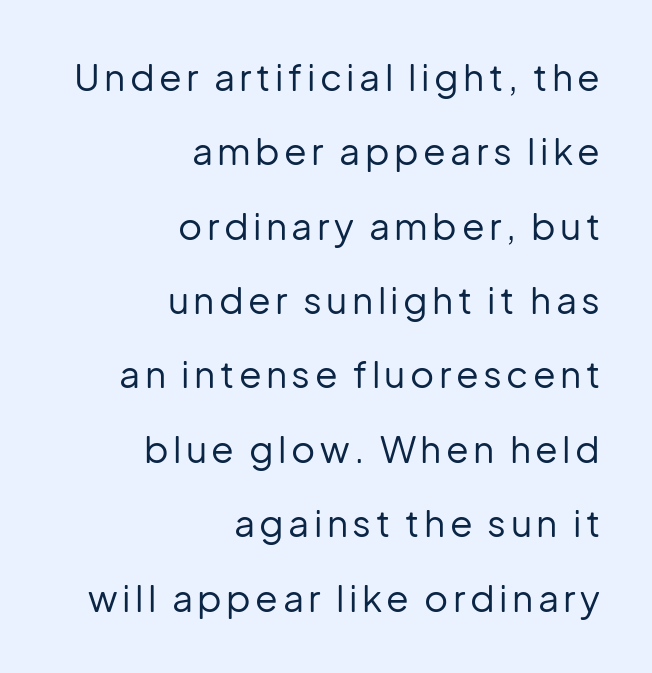
{"serif": "no", "italic": "no", "bold": "no", "weight": "regular", "width": "normal", "stroke_contrast": "low", "x_height": "medium", "monospaced": "no", "underline": "no", "align": "right", "line_spacing": "loose", "line_spacing_ratio": 2.01, "glyph_px": 37}
